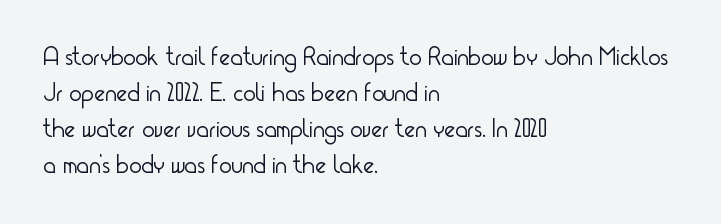
Q: Is the text bold? A: No.
Q: Is the text italic (slanted)? A: No, it is upright.
Q: Is the text underlined? A: No.
Q: How is the paragraph aligned? A: Left-aligned.
Q: Is the spacing between letters normal or unusually wide? A: Normal.
Q: Is the spacing between lines tight, normal or loose? A: Normal.
